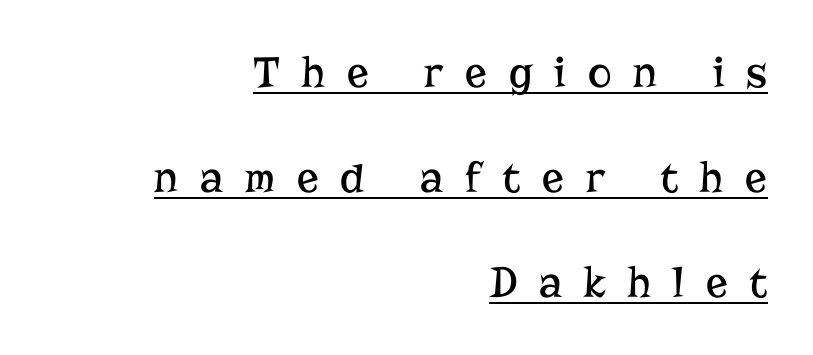
These lines were composed using upright roman letters. Casual observation: everything's shoved over to the right. Students, observe: this is what heavily led, spacious text looks like. No extra ink here — the face is not bold. Looks like regular typesetting: each glyph gets only the width it needs.
